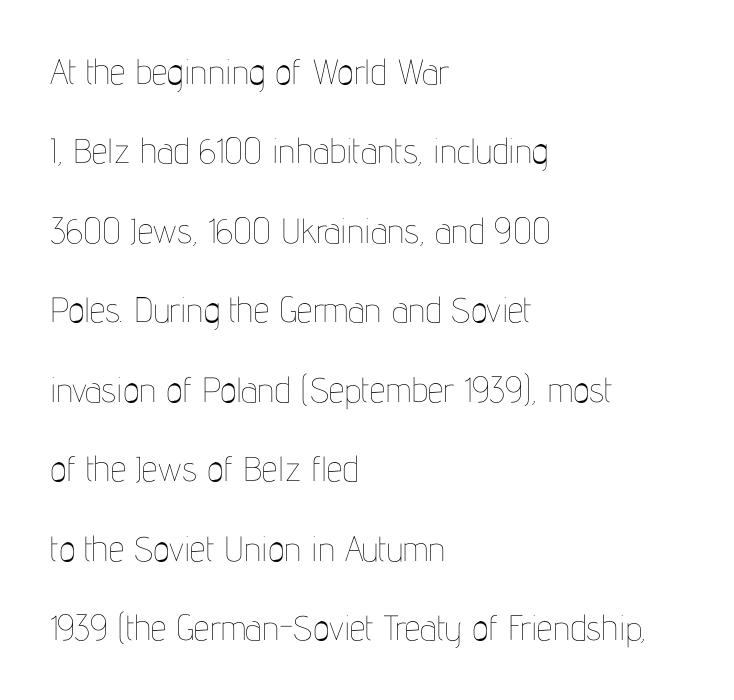
Q: Is the text bold? A: No.
Q: Is the text italic (slanted)? A: No, it is upright.
Q: Is the text underlined? A: No.
Q: How is the paragraph aligned? A: Left-aligned.
Q: Is the spacing between letters normal or unusually wide? A: Normal.
Q: Is the spacing between lines tight, normal or loose? A: Loose.
Q: Width (condensed, normal, or wide)? A: Condensed.
Q: Stroke contrast? A: Low.
Q: x-height? A: Medium.
Q: Monospaced? A: No.
